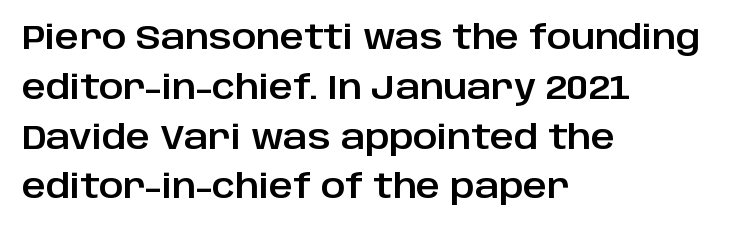
The image shows 33 px sans-serif type, upright; set left-aligned, normal line spacing (1.51x), normal letter spacing, not underlined; low stroke contrast and a large x-height.
